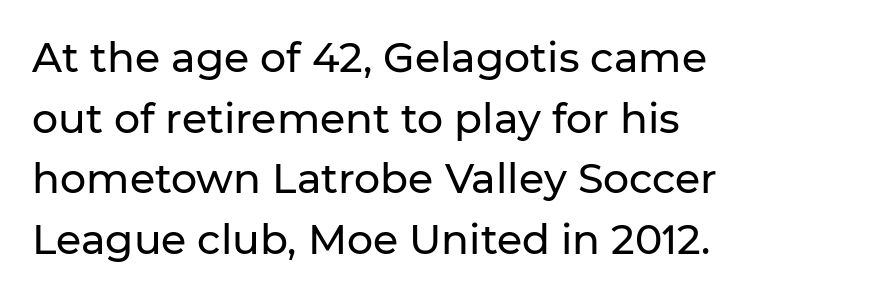
The image shows 41 px sans-serif type, upright; set left-aligned, normal line spacing (1.48x), normal letter spacing, not underlined; low stroke contrast and a medium x-height.
